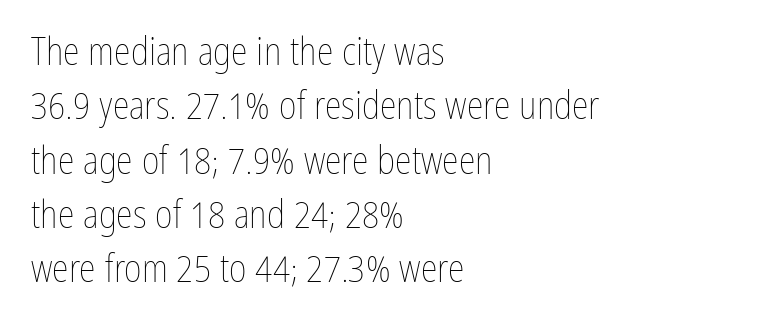
{"italic": "no", "bold": "no", "weight": "thin", "width": "condensed", "stroke_contrast": "low", "x_height": "medium", "monospaced": "no", "underline": "no", "align": "left", "line_spacing": "normal", "line_spacing_ratio": 1.43, "letter_spacing": "normal", "letter_spacing_em": 0.0, "glyph_px": 38}
